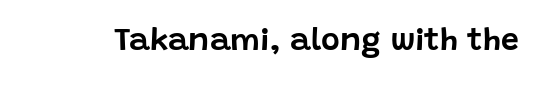
Letter spacing: default. A roman cut, with each character standing at attention. The gap between lines stays unmarked. The letters carry no serifs — their stems end cleanly without finishing strokes. Spacing verdict: proportional, widths tailored to each character.
